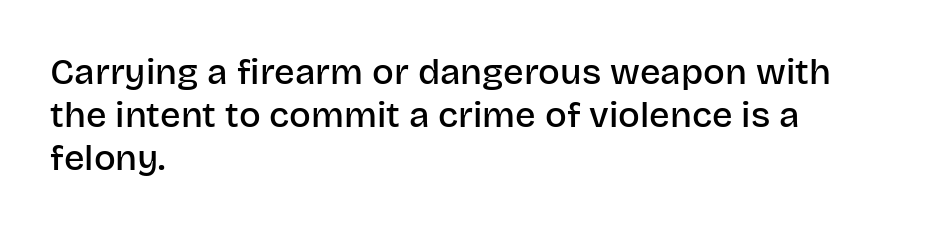
Q: Is the text bold? A: Semi-bold.
Q: Is the text italic (slanted)? A: No, it is upright.
Q: Is the typeface a serif or a sans-serif typeface? A: Sans-serif.
Q: Is the text underlined? A: No.
Q: How is the paragraph aligned? A: Left-aligned.
Q: Is the spacing between letters normal or unusually wide? A: Normal.
Q: Width (condensed, normal, or wide)? A: Normal.
Q: Stroke contrast? A: Low.
Q: x-height? A: Large.
Q: Monospaced? A: No.
